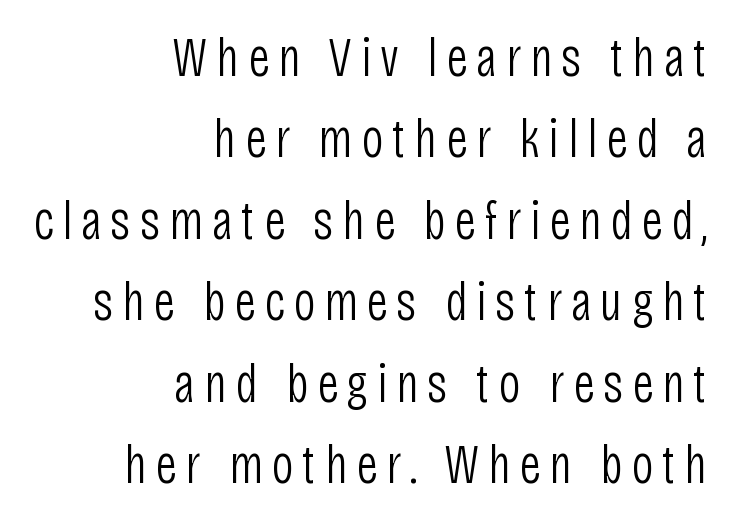
The image shows 55 px light, condensed sans-serif type, upright; set right-aligned, normal line spacing (1.48x), not underlined; low stroke contrast and a large x-height.
